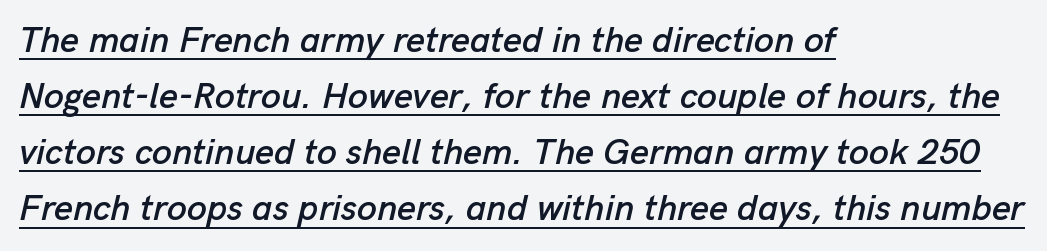
This sample is left-justified, so line endings fall wherever the words run out. This sample keeps an unexceptional amount of space between lines. Is this a fixed-width face? No — the glyphs have proportional, varying widths. Somebody hit Ctrl+U on this one — the words are underlined. Is the type slanted? Yes — the strokes lean at a clear angle.
